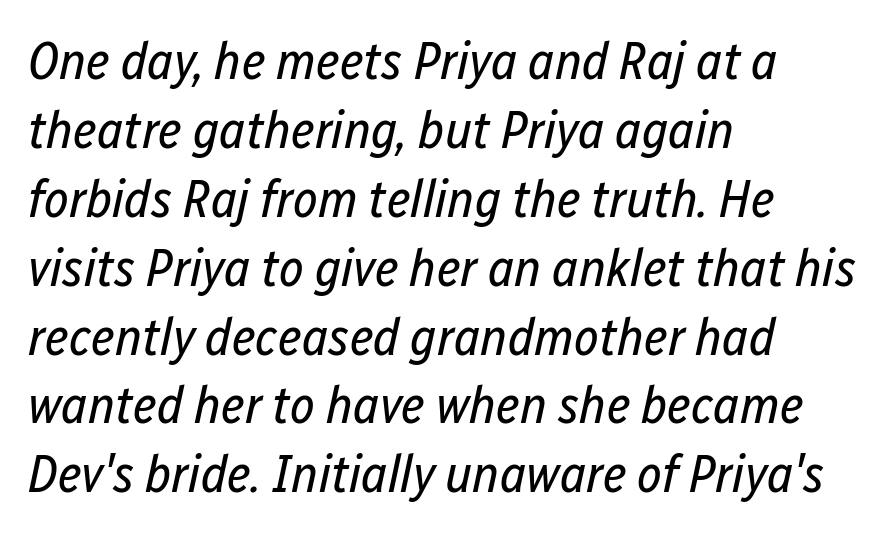
{"italic": "yes", "lean": "right", "slant_degrees": 12, "bold": "no", "weight": "regular", "width": "condensed", "stroke_contrast": "low", "x_height": "medium", "monospaced": "no", "underline": "no", "align": "left", "line_spacing": "normal", "line_spacing_ratio": 1.3, "letter_spacing": "normal", "letter_spacing_em": 0.0, "glyph_px": 53}
